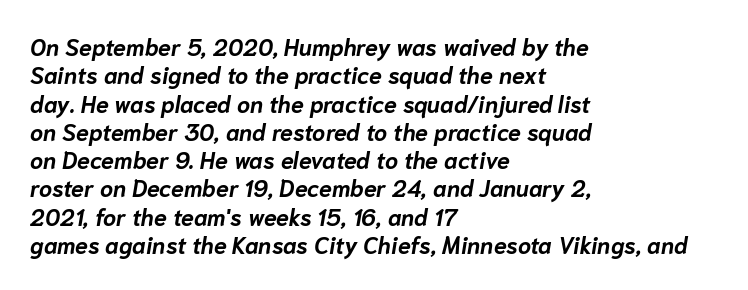
{"italic": "yes", "lean": "right", "slant_degrees": 10, "bold": "yes", "underline": "no", "align": "left", "line_spacing_ratio": 1.23, "letter_spacing": "normal", "letter_spacing_em": 0.0, "glyph_px": 23}
